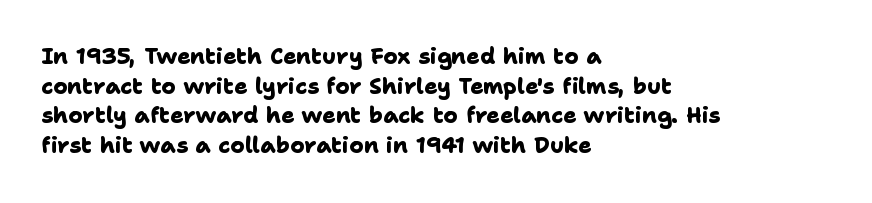
The typesetting leans heavy: a genuine bold. Leading: standard. The ragged edge is on the right, which tells us the setting is flush left. Spacing between characters is what you'd get straight out of the box. The passage shown is not underscored anywhere.
